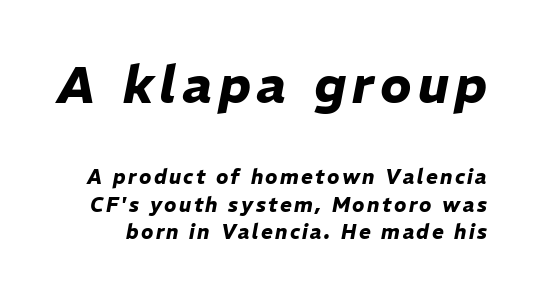
Successive baselines arrive at the customary interval. These lines are rendered in a variable-pitch font. Compare the two chunks: the upper has the greater cap height. Style check: oblique. Heavy, bold letterforms. Beneath every word, the page is bare.
